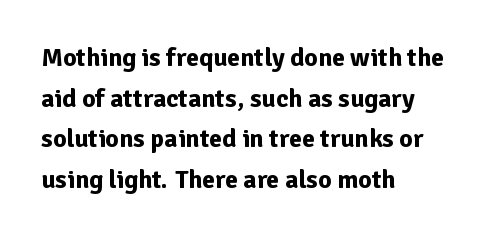
Students, note that the glyphs here touch the page at normal intervals. Lines of text with bare space underneath. Short and long lines alike share a common starting point at left. The font's upright variant was chosen for this text.
